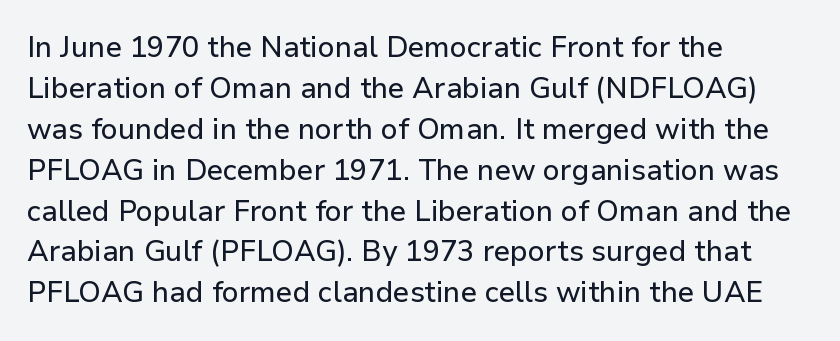
{"serif": "no", "italic": "no", "width": "normal", "stroke_contrast": "low", "x_height": "medium", "monospaced": "no", "underline": "no", "align": "left", "line_spacing": "normal", "line_spacing_ratio": 1.41, "letter_spacing": "normal", "letter_spacing_em": 0.0, "glyph_px": 29}
